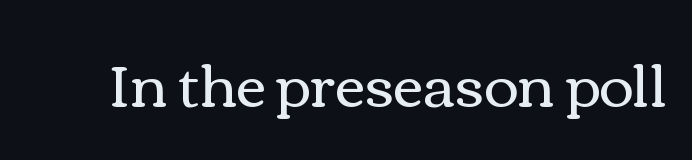
{"italic": "no", "bold": "no", "weight": "regular", "width": "wide", "x_height": "medium", "monospaced": "no", "underline": "no", "letter_spacing": "normal", "letter_spacing_em": 0.0, "glyph_px": 59}
